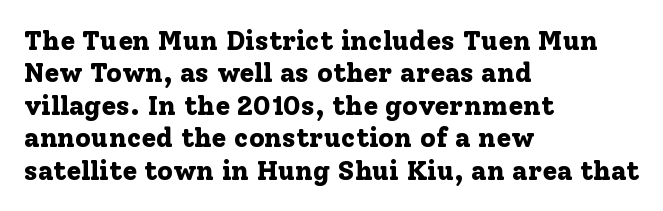
{"italic": "no", "bold": "yes", "underline": "no", "align": "left", "line_spacing_ratio": 1.2, "letter_spacing": "normal", "letter_spacing_em": 0.0, "glyph_px": 27}
